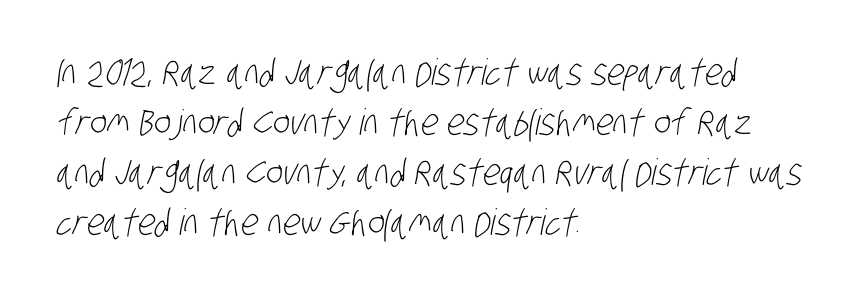
Q: Is the text bold? A: No.
Q: Is the typeface a serif or a sans-serif typeface? A: Sans-serif.
Q: Is the text underlined? A: No.
Q: How is the paragraph aligned? A: Left-aligned.
Q: Is the spacing between letters normal or unusually wide? A: Normal.
Q: Is the spacing between lines tight, normal or loose? A: Normal.
Q: Width (condensed, normal, or wide)? A: Condensed.
Q: Stroke contrast? A: Low.
Q: x-height? A: Large.
Q: Monospaced? A: No.
